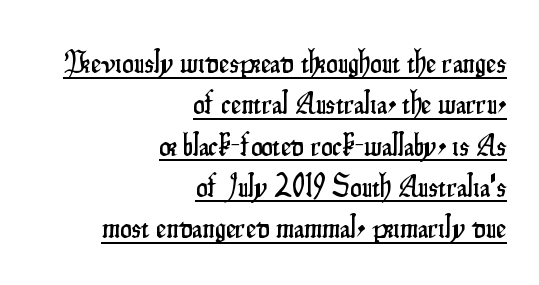
The letters advance in unequal steps, a hallmark of proportional type. These lines are set flush right with a ragged left edge. The lettering holds an erect, upright posture throughout. The rows are spaced the way most documents space them. In terms of letterspacing, this is plain default setting. This sample carries an underscore along the baseline area.
